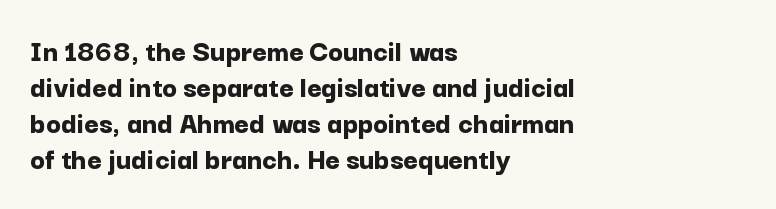
Q: Is the text bold? A: Yes.
Q: Is the text italic (slanted)? A: No, it is upright.
Q: Is the typeface a serif or a sans-serif typeface? A: Sans-serif.
Q: Is the text underlined? A: No.
Q: How is the paragraph aligned? A: Left-aligned.
Q: Is the spacing between letters normal or unusually wide? A: Normal.
Q: Width (condensed, normal, or wide)? A: Normal.
Q: Stroke contrast? A: Low.
Q: x-height? A: Medium.
Q: Monospaced? A: No.
